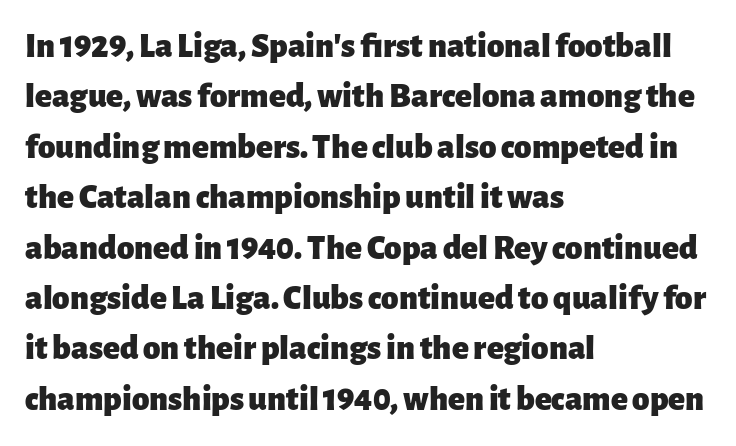
{"serif": "no", "italic": "no", "bold": "yes", "weight": "heavy", "width": "normal", "stroke_contrast": "low", "x_height": "medium", "monospaced": "no", "underline": "no", "align": "left", "line_spacing": "normal", "line_spacing_ratio": 1.44, "letter_spacing": "normal", "letter_spacing_em": 0.0, "glyph_px": 35}
